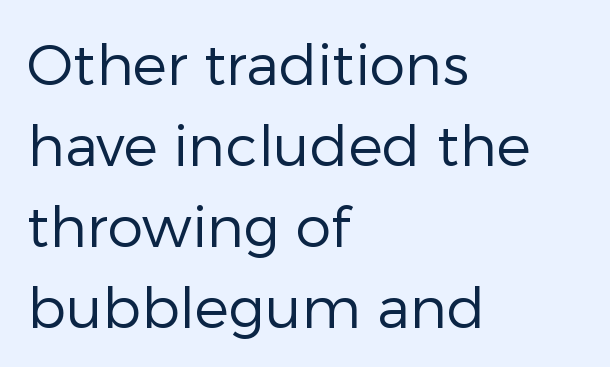
{"serif": "no", "italic": "no", "bold": "no", "weight": "regular", "width": "normal", "stroke_contrast": "low", "x_height": "medium", "monospaced": "no", "underline": "no", "align": "left", "line_spacing": "normal", "line_spacing_ratio": 1.42, "letter_spacing": "normal", "letter_spacing_em": 0.0, "glyph_px": 57}
